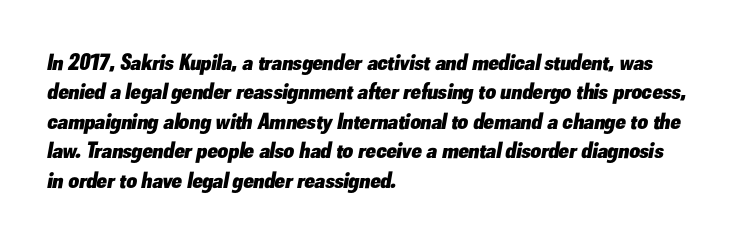
Q: Is the text bold? A: Yes.
Q: Is the text italic (slanted)? A: Yes, it leans right by about 10 degrees.
Q: Is the text underlined? A: No.
Q: How is the paragraph aligned? A: Left-aligned.
Q: Is the spacing between letters normal or unusually wide? A: Normal.
Q: Is the spacing between lines tight, normal or loose? A: Normal.
